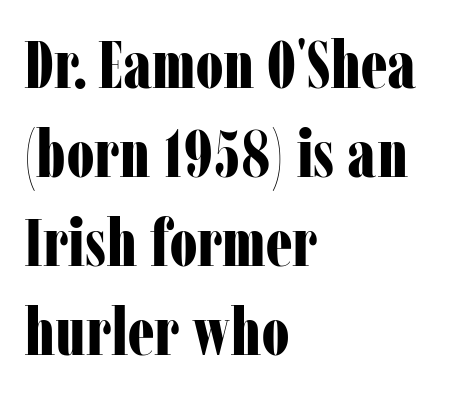
Q: Is the text bold? A: Yes.
Q: Is the text italic (slanted)? A: No, it is upright.
Q: Is the typeface a serif or a sans-serif typeface? A: Serif.
Q: Is the text underlined? A: No.
Q: How is the paragraph aligned? A: Left-aligned.
Q: Is the spacing between letters normal or unusually wide? A: Normal.
Q: Is the spacing between lines tight, normal or loose? A: Normal.
Q: Width (condensed, normal, or wide)? A: Condensed.
Q: Stroke contrast? A: Low.
Q: x-height? A: Medium.
Q: Monospaced? A: No.
